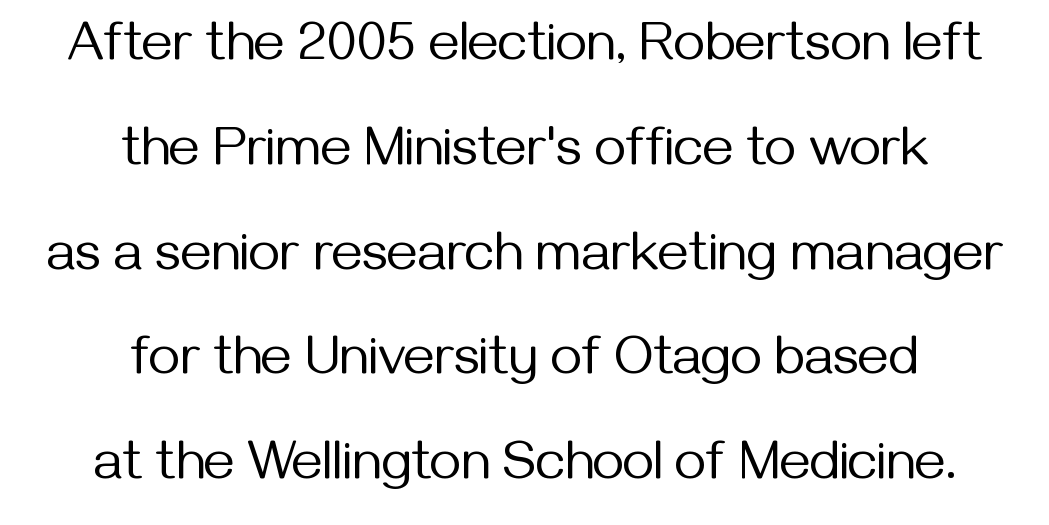
The image shows 54 px regular-weight sans-serif type, upright; set centered, loose line spacing (1.94x), normal letter spacing, not underlined; medium stroke contrast and a medium x-height.
